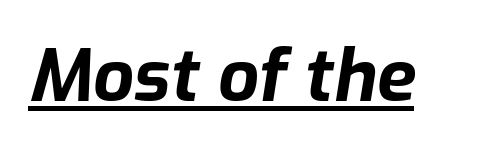
The letterforms sit shoulder to shoulder at normal distance. When letters slant like this, we call the style italic. The letters advance in unequal steps, a hallmark of proportional type. Heavy, bold letterforms. A baseline rule has been typeset under these characters.
